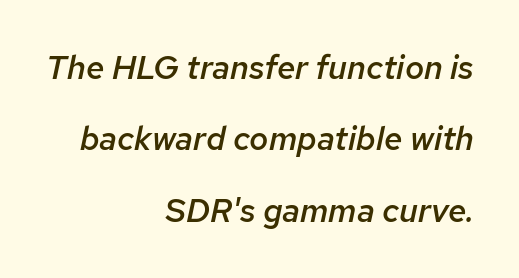
Spacing verdict: proportional, widths tailored to each character. Plain, unruled lines of type. These lines are set flush right with a ragged left edge. Is there much room between lines? Yes — plenty of vertical air separates them. The specimen reads as italic at a glance. Does extra space separate the letters? No, they use regular spacing.
